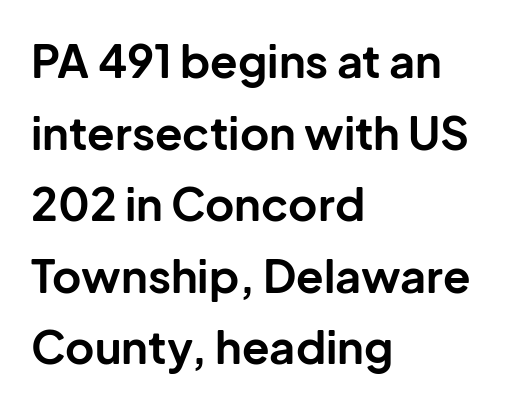
Horizontally, the lines are justified to the leading edge only. Strong, thick strokes mark this as bold type. Nobody drew a line under any word here. No extra tracking has been applied to these lines. Serifs: no, the terminals of the letterforms are clean.
